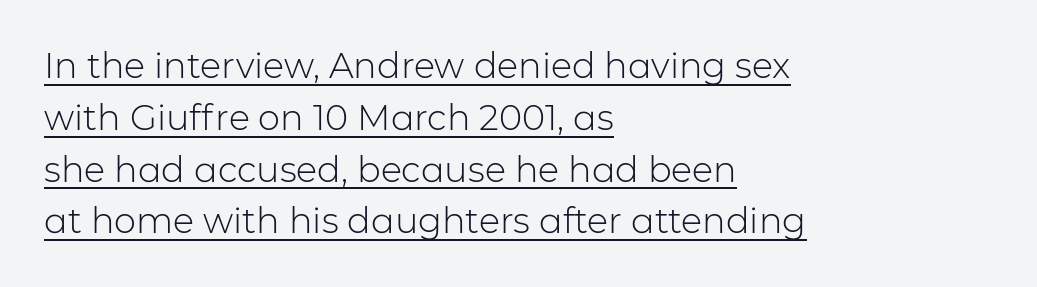
{"serif": "no", "italic": "no", "bold": "no", "weight": "light", "width": "normal", "stroke_contrast": "low", "x_height": "medium", "monospaced": "no", "underline": "yes", "align": "left", "line_spacing": "normal", "line_spacing_ratio": 1.48, "letter_spacing": "normal", "letter_spacing_em": 0.0, "glyph_px": 35}
